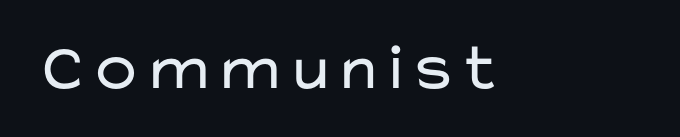
The image shows 66 px regular-weight, wide sans-serif type, upright; set normal letter spacing, not underlined; low stroke contrast and a medium x-height.
